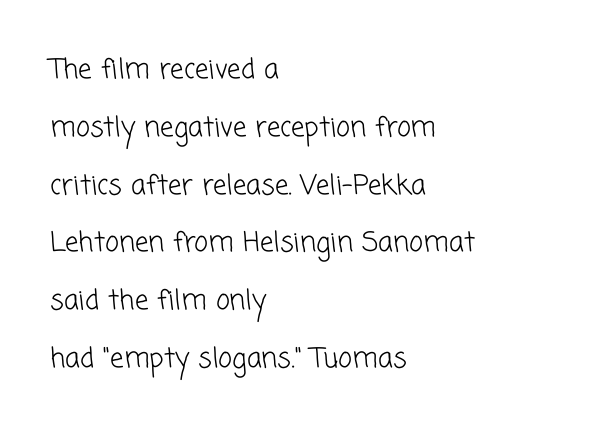
Q: Is the text bold? A: No.
Q: Is the text underlined? A: No.
Q: How is the paragraph aligned? A: Left-aligned.
Q: Is the spacing between letters normal or unusually wide? A: Normal.
Q: Is the spacing between lines tight, normal or loose? A: Loose.
